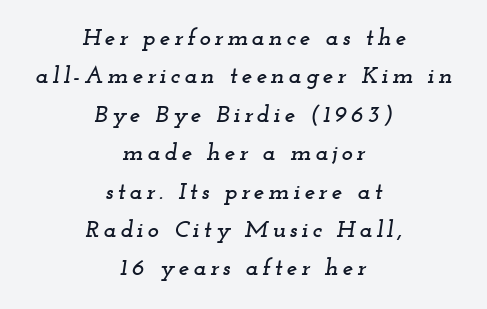
A clean baseline with only descenders dipping below it. The letters are slanted; this is an italic face. The paragraph has two soft edges and a firm central axis. Summary of vertical rhythm: regular, with standard interline spacing.
